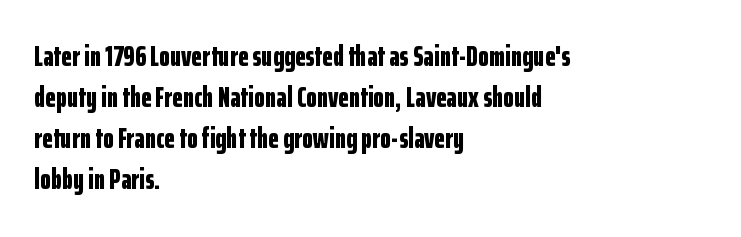
Here the designer chose a conventional face with non-uniform glyph widths. How heavy is the stroke? Heavy — this is a bold. The zone under the glyphs is completely vacant. Notice how the passage keeps a crisp vertical edge on the left only. Grotesque or geometric, the face here clearly has no serifs. Vertically, the passage feels balanced, rows spaced as you'd expect.
